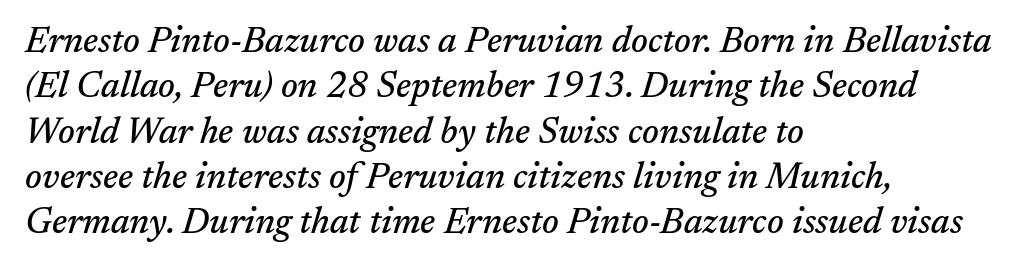
Q: Is the text italic (slanted)? A: Yes, it leans right by about 17 degrees.
Q: Is the typeface a serif or a sans-serif typeface? A: Serif.
Q: Is the text underlined? A: No.
Q: How is the paragraph aligned? A: Left-aligned.
Q: Is the spacing between letters normal or unusually wide? A: Normal.
Q: Is the spacing between lines tight, normal or loose? A: Normal.
Q: Width (condensed, normal, or wide)? A: Normal.
Q: Stroke contrast? A: Medium.
Q: x-height? A: Medium.
Q: Monospaced? A: No.
